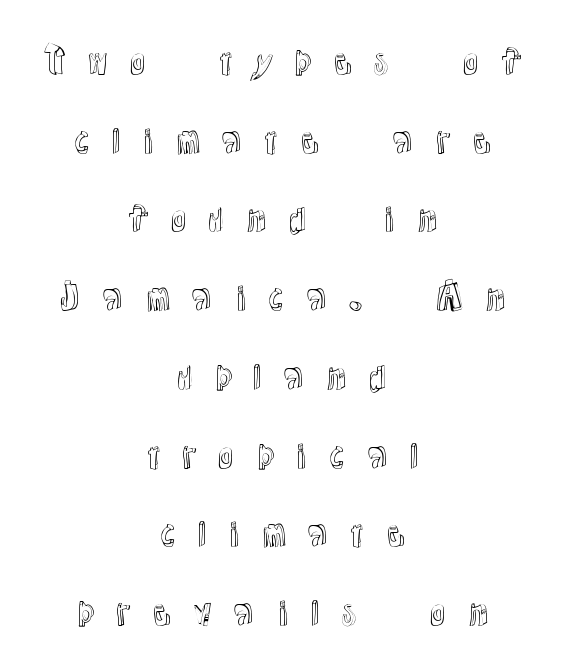
Q: Is the text italic (slanted)? A: No, it is upright.
Q: Is the text underlined? A: No.
Q: How is the paragraph aligned? A: Centered.
Q: Is the spacing between letters normal or unusually wide? A: Unusually wide.
Q: Is the spacing between lines tight, normal or loose? A: Loose.
Q: Width (condensed, normal, or wide)? A: Normal.
Q: x-height? A: Medium.
Q: Monospaced? A: No.
